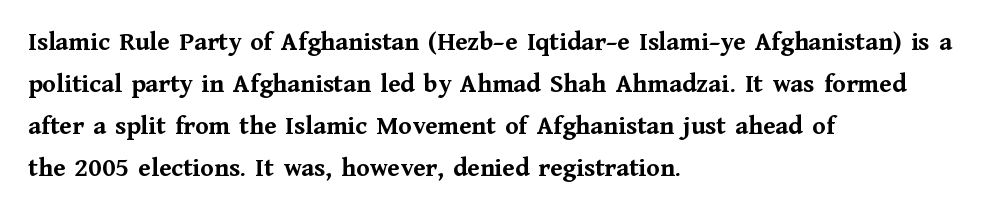
{"italic": "no", "bold": "yes", "underline": "no", "align": "left", "line_spacing": "normal", "line_spacing_ratio": 1.56, "letter_spacing": "normal", "letter_spacing_em": 0.0, "glyph_px": 27}
